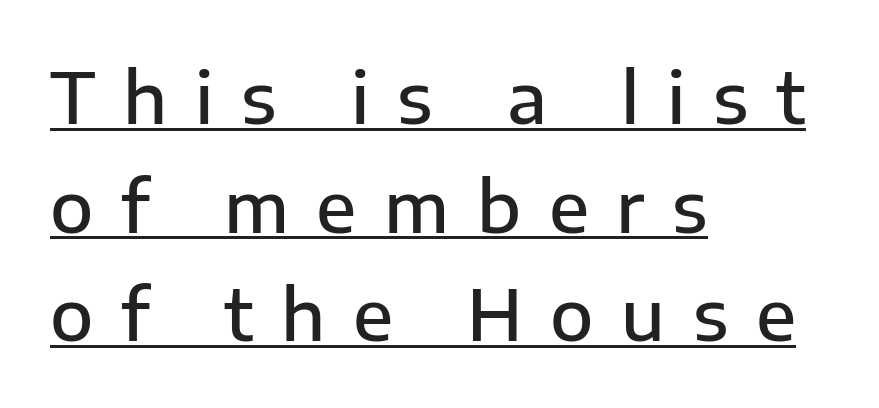
{"serif": "no", "italic": "no", "bold": "semi", "weight": "semibold", "width": "normal", "stroke_contrast": "low", "x_height": "medium", "monospaced": "no", "underline": "yes", "align": "left", "line_spacing": "normal", "line_spacing_ratio": 1.53, "letter_spacing": "wide", "letter_spacing_em": 0.39, "glyph_px": 71}
